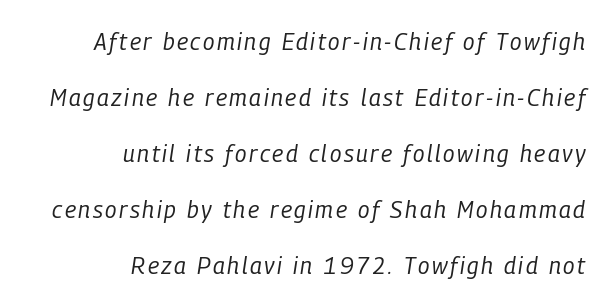
The image shows 23 px text type, italic (leaning right); set right-aligned, loose line spacing (2.44x), not underlined.
